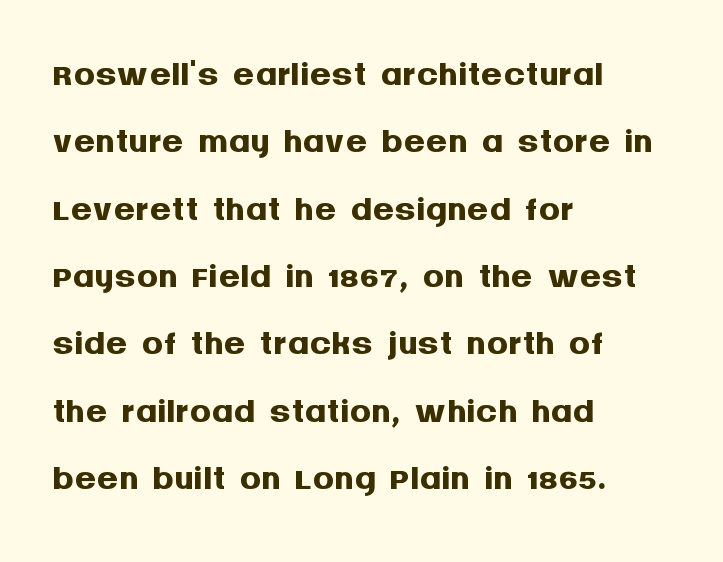
{"serif": "no", "italic": "no", "bold": "yes", "weight": "semibold", "width": "normal", "stroke_contrast": "medium", "x_height": "large", "monospaced": "no", "underline": "no", "align": "left", "line_spacing": "normal", "line_spacing_ratio": 1.27, "letter_spacing": "normal", "letter_spacing_em": 0.0, "glyph_px": 53}
